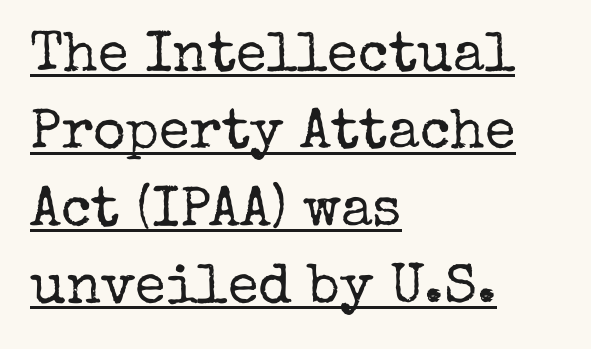
Q: Is the text bold? A: No.
Q: Is the text italic (slanted)? A: No, it is upright.
Q: Is the typeface a serif or a sans-serif typeface? A: Serif.
Q: Is the text underlined? A: Yes.
Q: How is the paragraph aligned? A: Left-aligned.
Q: Is the spacing between letters normal or unusually wide? A: Normal.
Q: Is the spacing between lines tight, normal or loose? A: Normal.
Q: Width (condensed, normal, or wide)? A: Normal.
Q: Stroke contrast? A: Low.
Q: x-height? A: Medium.
Q: Monospaced? A: No.
